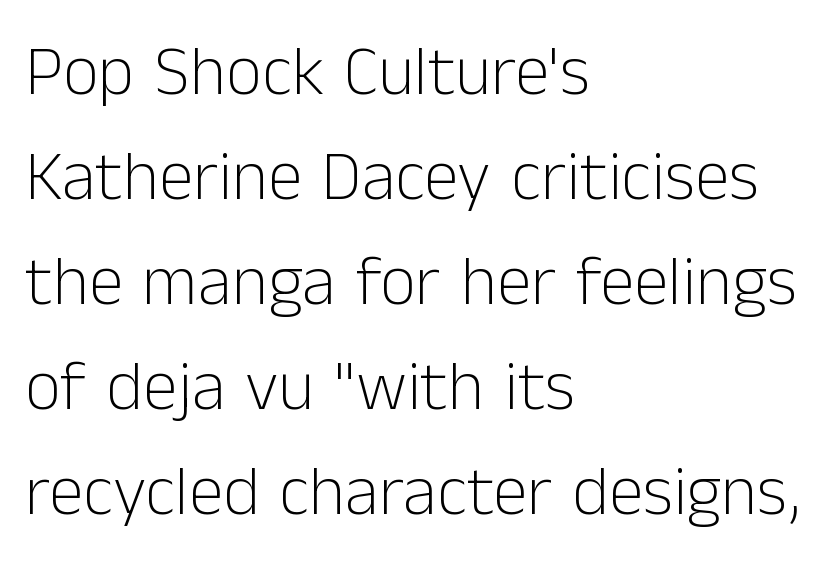
Inter-character spacing is left at the font's built-in metrics. Leftover space on each line is placed entirely after the last word. Quick note: not italic, upright. Evenly set lines give the paragraph a standard silhouette. The letters advance in unequal steps, a hallmark of proportional type.
